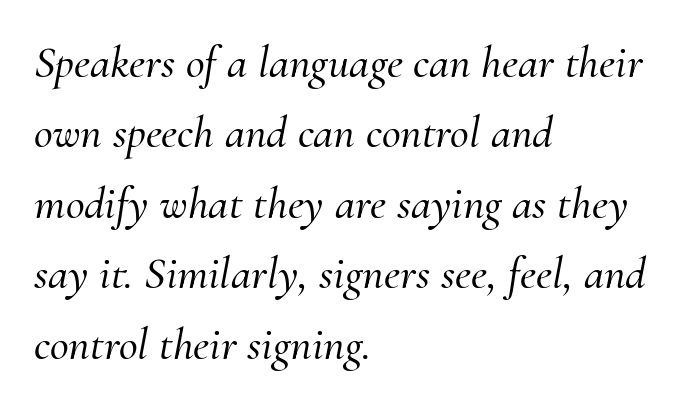
The image shows 46 px serif type, italic (leaning right); set left-aligned, normal line spacing (1.53x), normal letter spacing, not underlined; medium stroke contrast and a small x-height.
